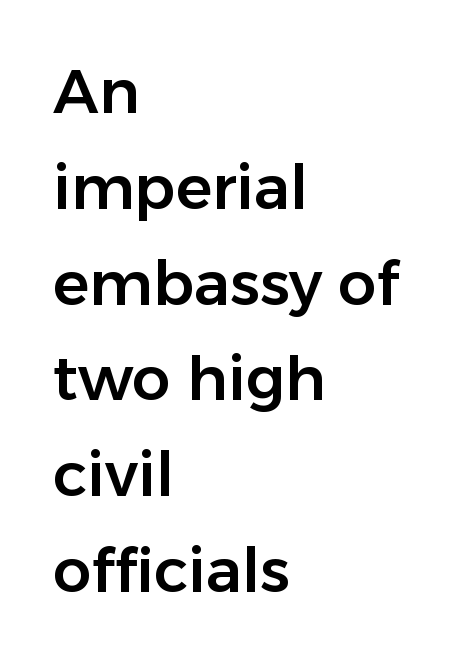
The image shows 61 px sans-serif type, upright; set left-aligned, normal line spacing (1.57x), normal letter spacing, not underlined; low stroke contrast and a medium x-height.
